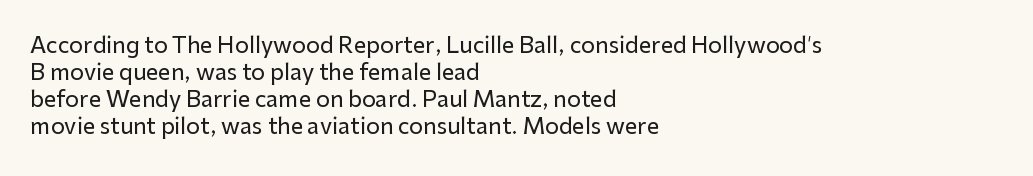
The horizontal fit of the characters is conventional and even. The typesetter chose a ragged-right arrangement here. Upright lettering throughout. The specimen omits any rule beneath the text block's lines.
